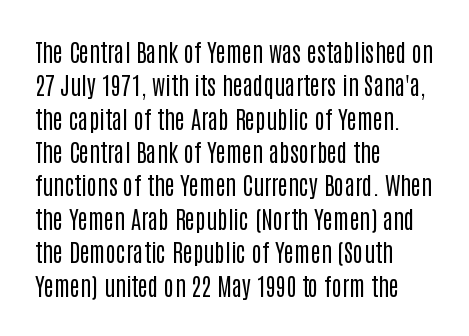
{"italic": "no", "bold": "no", "underline": "no", "align": "left", "line_spacing": "normal", "line_spacing_ratio": 1.39, "letter_spacing": "normal", "letter_spacing_em": 0.0, "glyph_px": 24}
